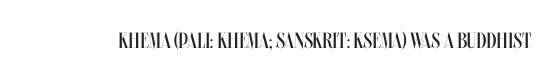
The image shows 22 px text type, upright; set normal letter spacing, not underlined.
